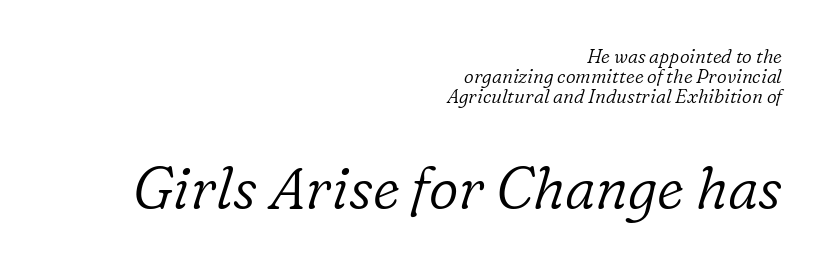
Q: Is the text bold? A: No.
Q: Is the text italic (slanted)? A: Yes, it leans right by about 16 degrees.
Q: Is the typeface a serif or a sans-serif typeface? A: Serif.
Q: Is the text underlined? A: No.
Q: How is the paragraph aligned? A: Right-aligned.
Q: Is the spacing between letters normal or unusually wide? A: Normal.
Q: Is the spacing between lines tight, normal or loose? A: Tight.
Q: Which block of text is set in a larger size, the first (top) or the second (bottom)? A: The second (bottom) one.
Q: Width (condensed, normal, or wide)? A: Normal.
Q: Stroke contrast? A: Low.
Q: x-height? A: Medium.
Q: Monospaced? A: No.
